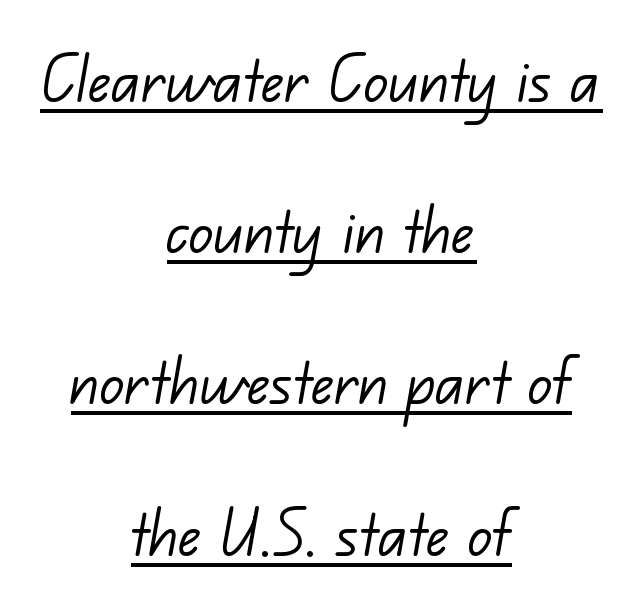
The image shows 76 px light sans-serif type; set centered, loose line spacing (1.99x), normal letter spacing, underlined; low stroke contrast and a small x-height.
